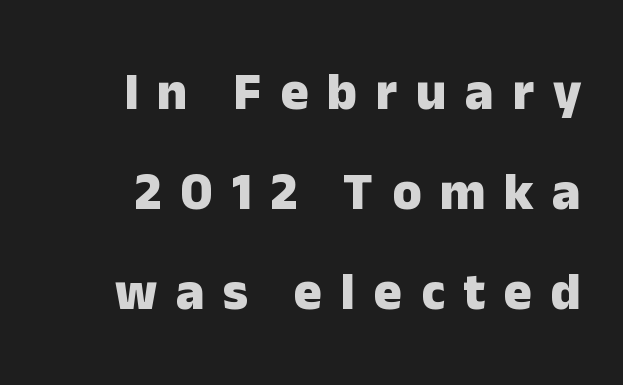
{"serif": "no", "italic": "no", "bold": "yes", "weight": "heavy", "width": "normal", "stroke_contrast": "low", "x_height": "medium", "monospaced": "no", "underline": "no", "align": "right", "line_spacing_ratio": 1.89, "letter_spacing": "wide", "letter_spacing_em": 0.35, "glyph_px": 53}
